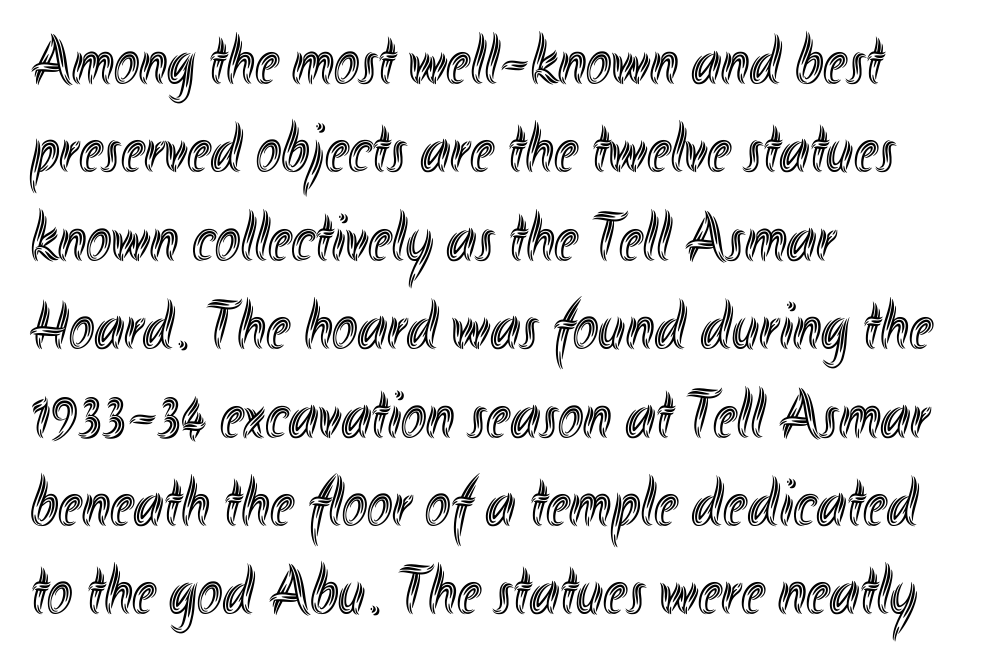
Q: Is the text italic (slanted)? A: Yes.
Q: Is the text underlined? A: No.
Q: How is the paragraph aligned? A: Left-aligned.
Q: Is the spacing between letters normal or unusually wide? A: Normal.
Q: Is the spacing between lines tight, normal or loose? A: Normal.
Q: Width (condensed, normal, or wide)? A: Condensed.
Q: x-height? A: Small.
Q: Monospaced? A: No.
